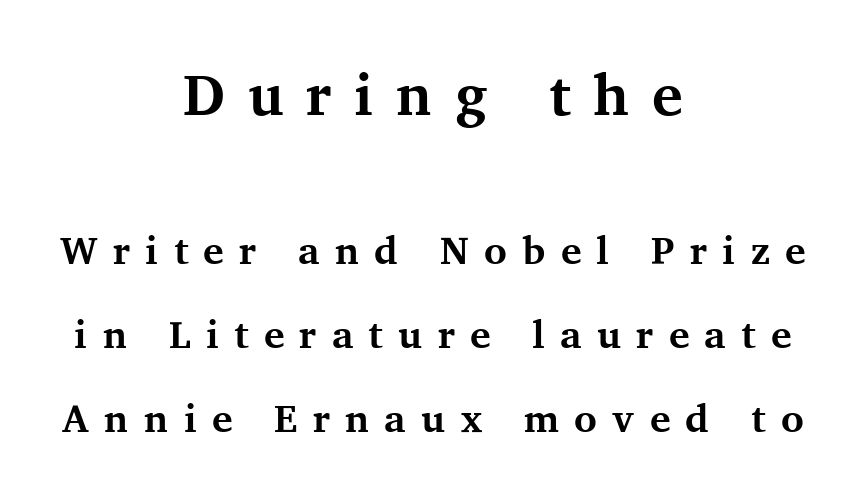
The image shows 58 px bold serif type, upright; set centered, loose line spacing (2.16x), unusually wide letter spacing (+0.39 em), not underlined; the first (top) block is 1.49x larger; medium stroke contrast and a medium x-height.
